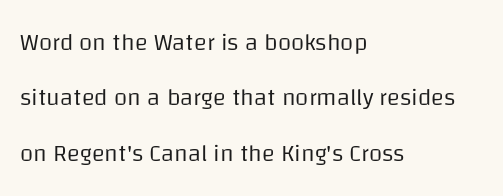
Q: Is the text bold? A: No.
Q: Is the text italic (slanted)? A: No, it is upright.
Q: Is the text underlined? A: No.
Q: How is the paragraph aligned? A: Left-aligned.
Q: Is the spacing between letters normal or unusually wide? A: Normal.
Q: Is the spacing between lines tight, normal or loose? A: Loose.
